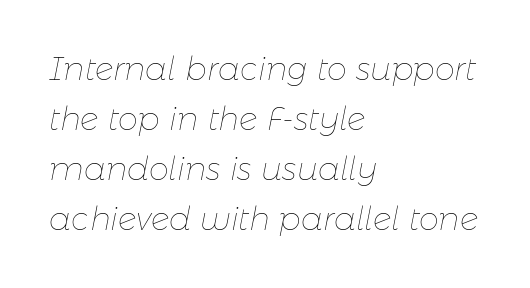
The passage shown is typed in a proportional face where columns would drift. Summary of weight: not heavy and not bold. The line-height multiplier appears to be the usual default. Unmarked baselines from the first word to the last.
